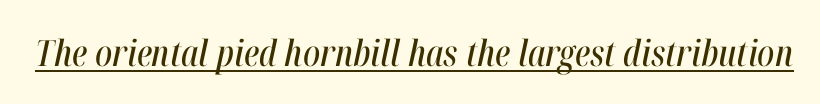
The image shows 36 px condensed type, italic (leaning right); set normal letter spacing, underlined; high stroke contrast and a medium x-height.
